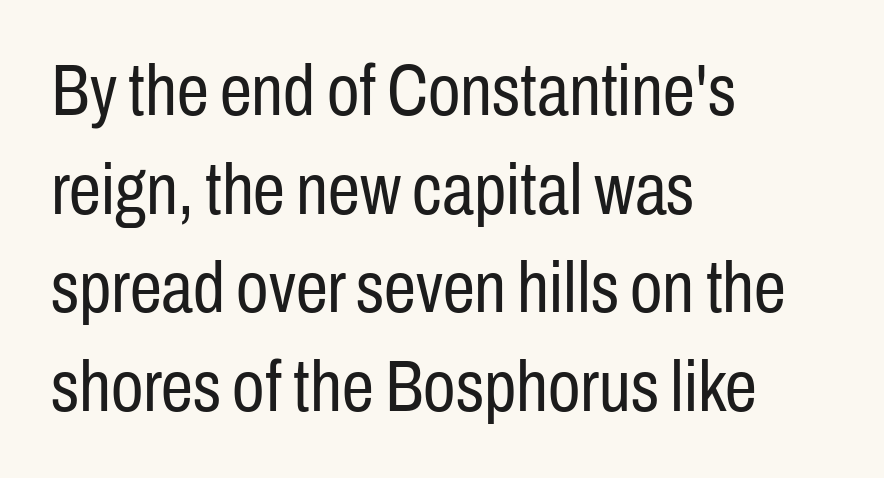
A sans-serif font was chosen for this passage. Check the space under the baseline: it is left empty. Evenly set lines give the paragraph a standard silhouette. These lines keep a tight, regular rhythm from letter to letter. The font sits on the lighter half of the weight spectrum, regular included. All the whitespace from short lines collects on the right.
